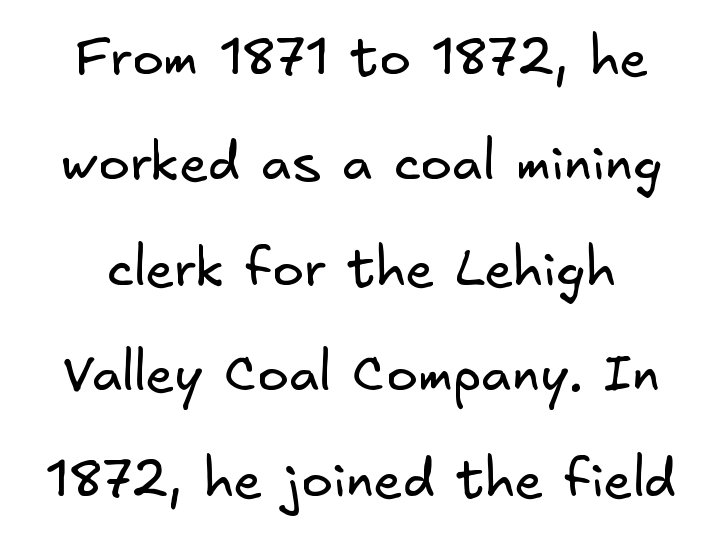
{"serif": "no", "bold": "no", "weight": "regular", "width": "normal", "stroke_contrast": "low", "x_height": "small", "underline": "no", "line_spacing": "loose", "line_spacing_ratio": 1.99, "letter_spacing": "normal", "letter_spacing_em": 0.0, "glyph_px": 53}
